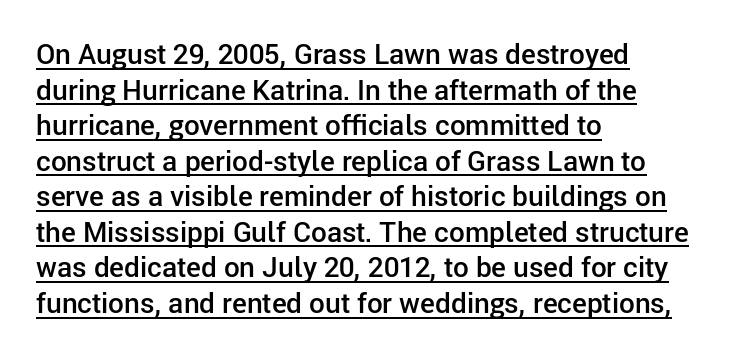
{"serif": "no", "italic": "no", "bold": "semi", "weight": "semibold", "width": "normal", "stroke_contrast": "low", "x_height": "medium", "monospaced": "no", "underline": "yes", "align": "left", "line_spacing": "normal", "line_spacing_ratio": 1.27, "letter_spacing": "normal", "letter_spacing_em": 0.0, "glyph_px": 28}
